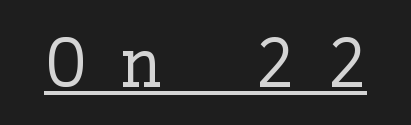
The image shows 70 px text type, upright; set unusually wide letter spacing (+0.49 em), underlined; low stroke contrast and a medium x-height.
